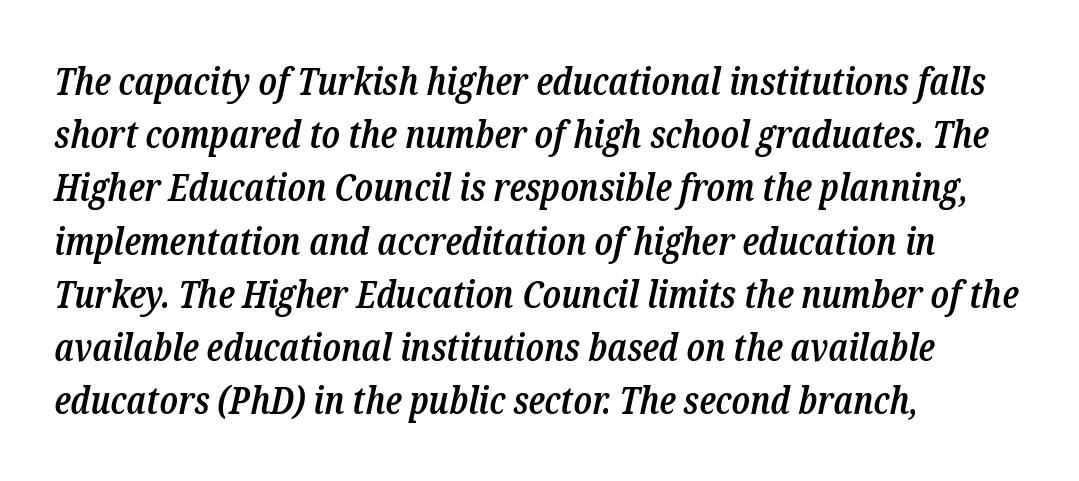
Q: Is the text bold? A: Semi-bold.
Q: Is the text italic (slanted)? A: Yes, it leans right by about 12 degrees.
Q: Is the typeface a serif or a sans-serif typeface? A: Serif.
Q: Is the text underlined? A: No.
Q: How is the paragraph aligned? A: Left-aligned.
Q: Is the spacing between letters normal or unusually wide? A: Normal.
Q: Is the spacing between lines tight, normal or loose? A: Normal.
Q: Width (condensed, normal, or wide)? A: Condensed.
Q: Stroke contrast? A: Low.
Q: x-height? A: Medium.
Q: Monospaced? A: No.
